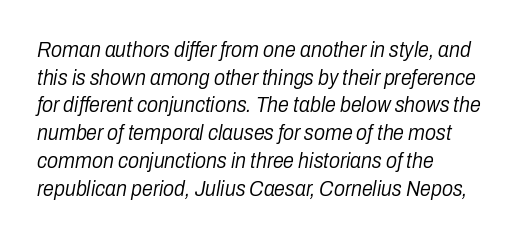
The image shows 22 px text type, italic (leaning right); set left-aligned, normal line spacing (1.26x), normal letter spacing, not underlined.
